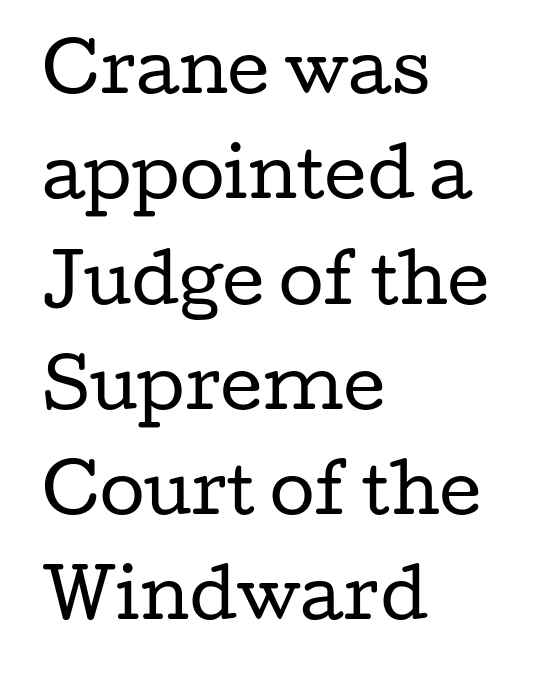
Q: Is the text bold? A: No.
Q: Is the text italic (slanted)? A: No, it is upright.
Q: Is the typeface a serif or a sans-serif typeface? A: Serif.
Q: Is the text underlined? A: No.
Q: How is the paragraph aligned? A: Left-aligned.
Q: Is the spacing between letters normal or unusually wide? A: Normal.
Q: Is the spacing between lines tight, normal or loose? A: Normal.
Q: Width (condensed, normal, or wide)? A: Wide.
Q: Stroke contrast? A: Low.
Q: x-height? A: Medium.
Q: Monospaced? A: No.
